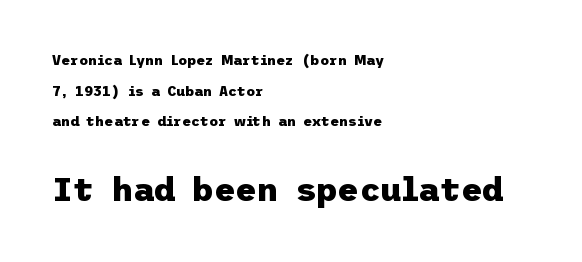
The passage shown is emphatically bold. Is there any slant? The stems are plumb. Reading down the block, your eye returns to a fixed left position each line. Note: no serifs on the glyphs. A typesetter would call this zero additional tracking.
